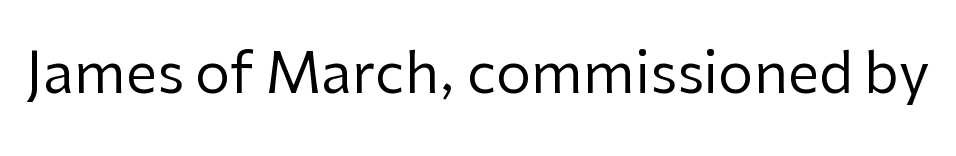
Check where the strokes stop: nothing finishes them off — pure sans. The rendering keeps characters at their native spacing. Lines of text with bare space underneath. No extra ink here — the face is not bold. You could not count columns in this text — the font is proportionally spaced. The axis of the letterforms is exactly vertical.
